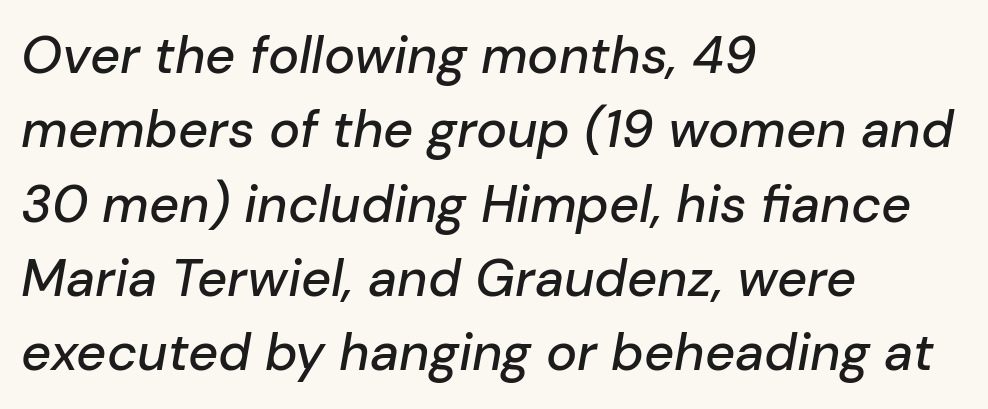
The image shows 52 px text type, italic (leaning right); set left-aligned, normal line spacing (1.43x), normal letter spacing, not underlined; low stroke contrast and a medium x-height.
